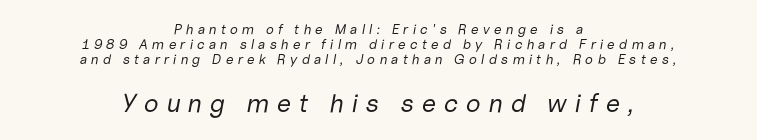
This is oblique type, the kind used for emphasis or titles. Check the space under the baseline: it is left empty. Closely set lines give the paragraph a compact silhouette. These lines stack symmetrically, like a column narrowing and widening about its center. The rendering inserts visible extra space after every character. Small over large — that's the arrangement of the two blocks here.
